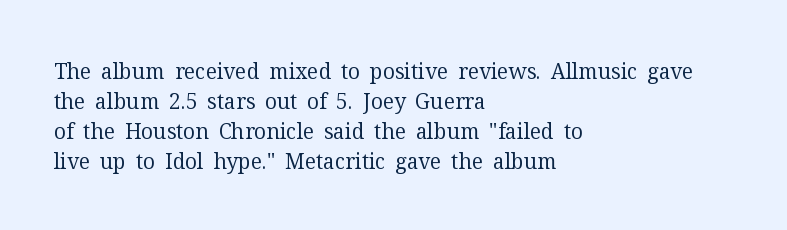
Compared with typical body copy, the letter spacing here is the same. The text block is weighted toward the left margin, trailing off unevenly rightward. The foot of each line stays bare and open. Evenly set lines give the paragraph a standard silhouette. Stroke thickness stays within the range of a standard reading face or lighter.
